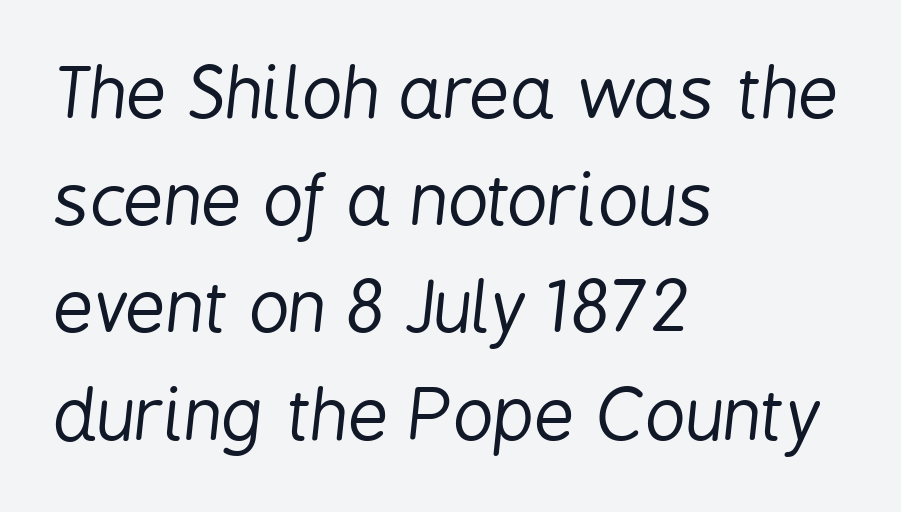
Q: Is the text bold? A: No.
Q: Is the text italic (slanted)? A: Yes, it leans right by about 6 degrees.
Q: Is the text underlined? A: No.
Q: How is the paragraph aligned? A: Left-aligned.
Q: Is the spacing between letters normal or unusually wide? A: Normal.
Q: Is the spacing between lines tight, normal or loose? A: Normal.
Q: Width (condensed, normal, or wide)? A: Condensed.
Q: Stroke contrast? A: Low.
Q: x-height? A: Medium.
Q: Monospaced? A: No.
